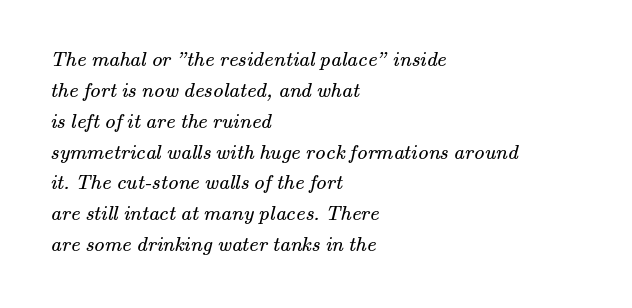
The face used here is rendered with its standard letterfit. The typesetter chose a ragged-right arrangement here. Quick note: interline space is typical. Letters rest on an invisible, unmarked baseline. The face looks like a standard text weight, possibly lighter.
